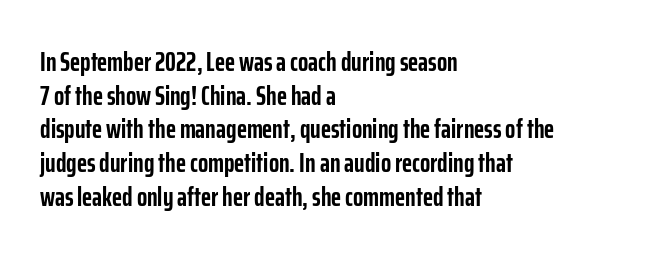
Q: Is the text bold? A: Yes.
Q: Is the text italic (slanted)? A: No, it is upright.
Q: Is the text underlined? A: No.
Q: How is the paragraph aligned? A: Left-aligned.
Q: Is the spacing between letters normal or unusually wide? A: Normal.
Q: Is the spacing between lines tight, normal or loose? A: Normal.
